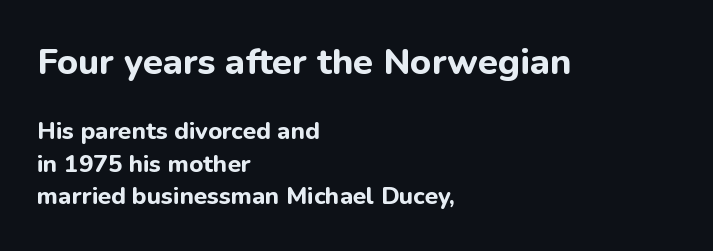
Line spacing here is normal. These words are printed bold, with thick strokes throughout. Whoever set this made the first block the dominant, larger element. Note the varied advance widths — an 'i' is clearly narrower than an 'm'. Characters remain perfectly vertical along every line. The text block is weighted toward the left margin, trailing off unevenly rightward.
